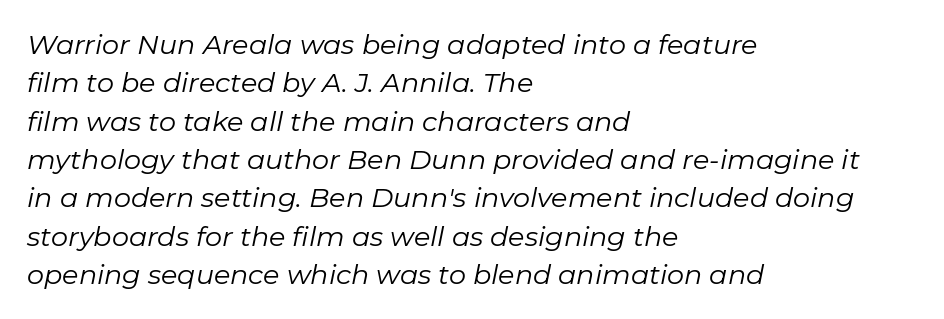
{"italic": "yes", "lean": "right", "slant_degrees": 11, "bold": "no", "underline": "no", "align": "left", "line_spacing": "normal", "line_spacing_ratio": 1.42, "letter_spacing": "normal", "letter_spacing_em": 0.0, "glyph_px": 27}
